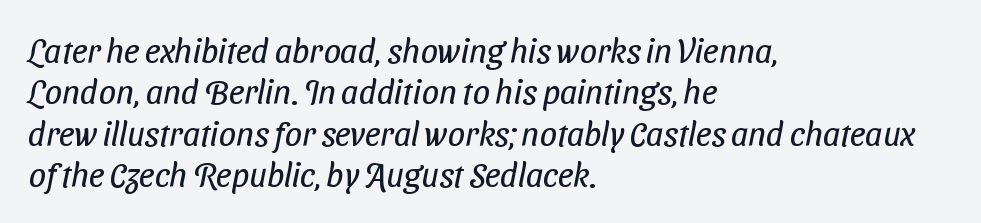
{"serif": "no", "bold": "no", "weight": "regular", "width": "condensed", "stroke_contrast": "low", "x_height": "medium", "monospaced": "no", "underline": "no", "align": "left", "line_spacing_ratio": 1.22, "letter_spacing": "normal", "letter_spacing_em": 0.0, "glyph_px": 34}
